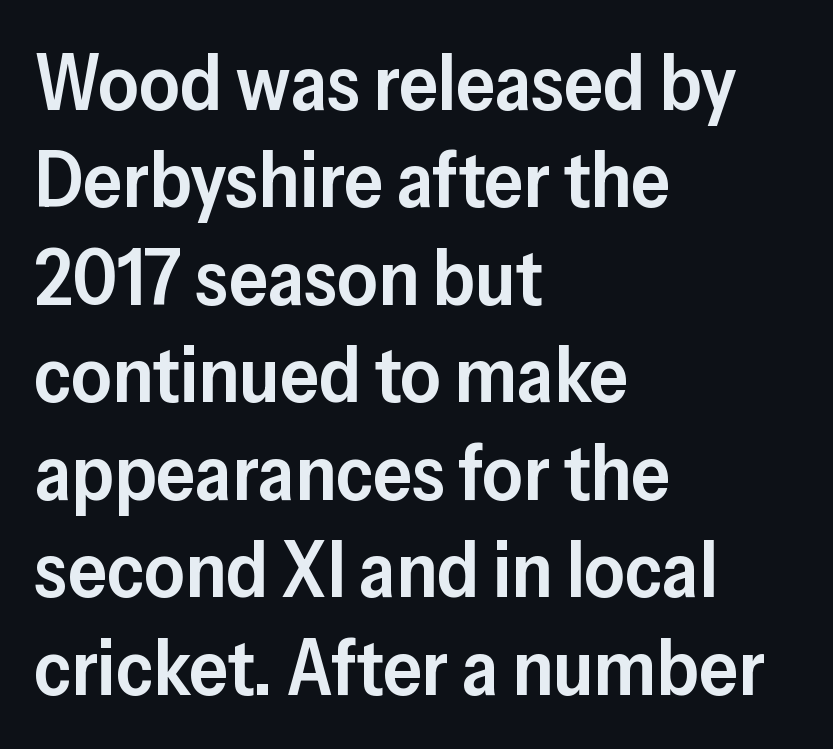
{"serif": "no", "italic": "no", "bold": "semi", "weight": "semibold", "width": "normal", "stroke_contrast": "low", "x_height": "medium", "monospaced": "no", "underline": "no", "align": "left", "line_spacing": "normal", "line_spacing_ratio": 1.25, "letter_spacing": "normal", "letter_spacing_em": 0.0, "glyph_px": 78}
